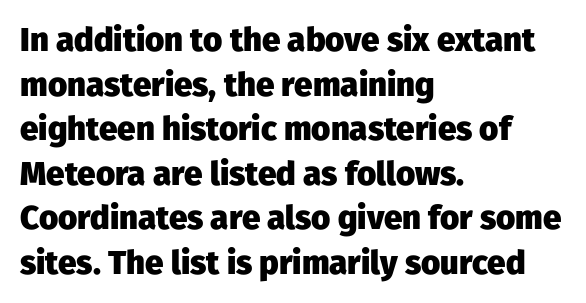
{"serif": "no", "italic": "no", "bold": "yes", "weight": "heavy", "width": "normal", "stroke_contrast": "low", "x_height": "medium", "monospaced": "no", "underline": "no", "align": "left", "line_spacing": "normal", "line_spacing_ratio": 1.35, "letter_spacing": "normal", "letter_spacing_em": 0.0, "glyph_px": 33}
